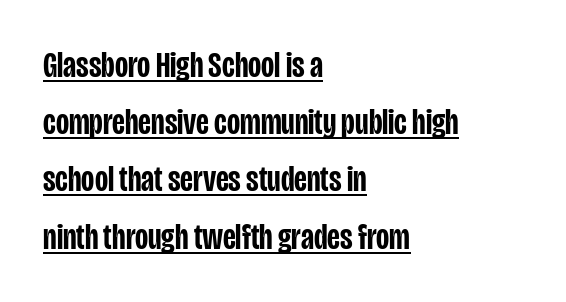
Spacing between characters is what you'd get straight out of the box. Notice how the stems are strictly vertical — no italics here. Does the leading feel generous? No, just average. Look at the stroke-to-counter ratio: somewhat heavy, a semibold.
